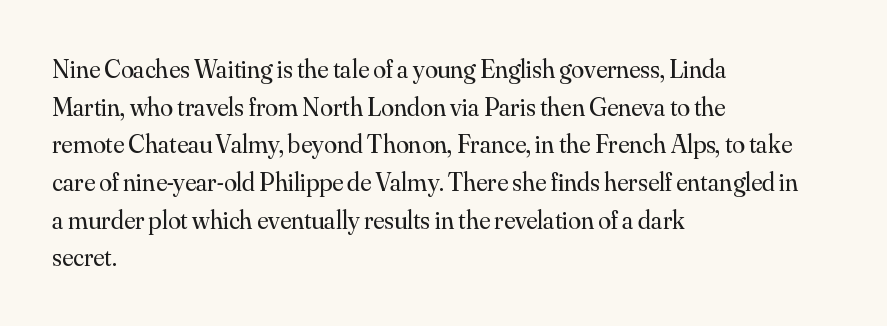
This sample is left-justified, so line endings fall wherever the words run out. Short note: letters normally spaced. These lines were composed using upright roman letters. Nothing heavy about these letters — not bold at all. The glyphs are unaccompanied by any horizontal stroke below them. Quick note: interline space is typical.
